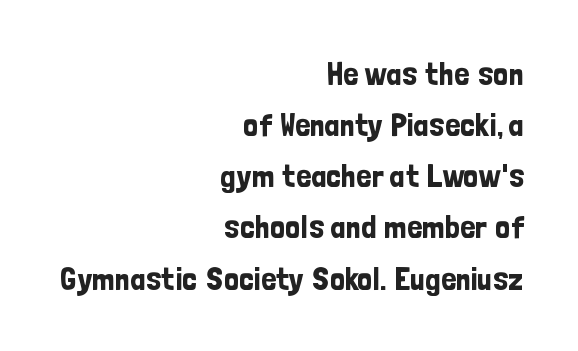
The image shows 33 px condensed sans-serif type, upright; set right-aligned, normal line spacing (1.55x), normal letter spacing, not underlined; low stroke contrast and a medium x-height.
